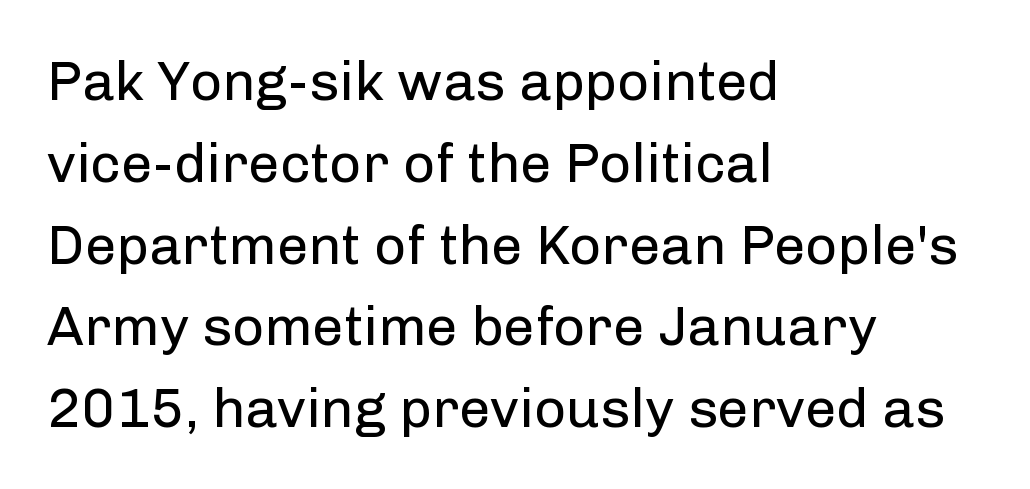
Q: Is the text bold? A: No.
Q: Is the text italic (slanted)? A: No, it is upright.
Q: Is the typeface a serif or a sans-serif typeface? A: Sans-serif.
Q: Is the text underlined? A: No.
Q: How is the paragraph aligned? A: Left-aligned.
Q: Is the spacing between letters normal or unusually wide? A: Normal.
Q: Is the spacing between lines tight, normal or loose? A: Normal.
Q: Width (condensed, normal, or wide)? A: Normal.
Q: Stroke contrast? A: Low.
Q: x-height? A: Medium.
Q: Monospaced? A: No.
